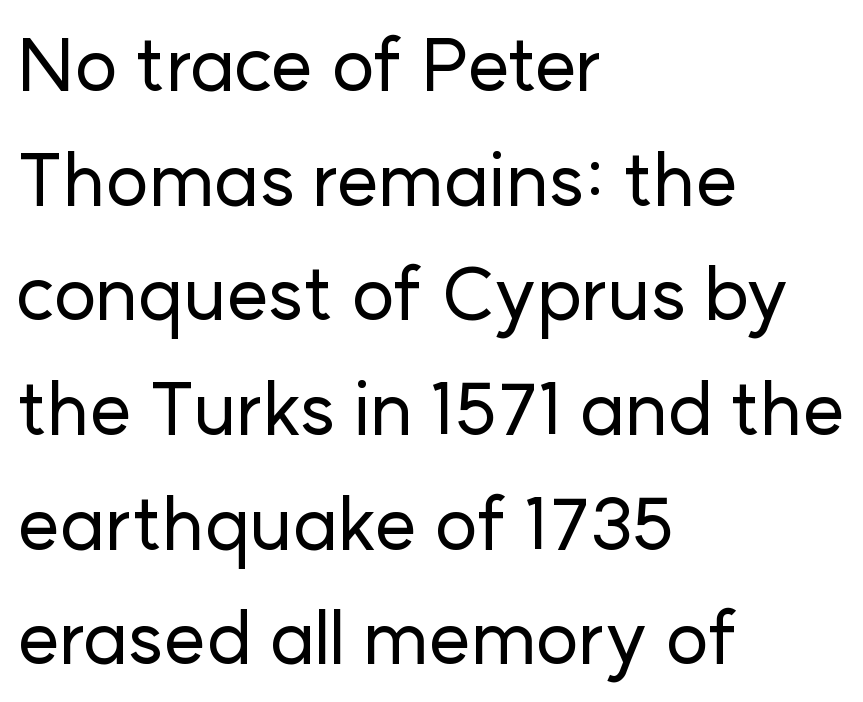
The typeface chosen for these lines omits serifs. You could not count columns in this text — the font is proportionally spaced. The rendering keeps characters at their native spacing. These lines are set flush left with a ragged right edge. Regarding leading, the lines here are spaced in the standard way. Clear beneath every line of the passage.
